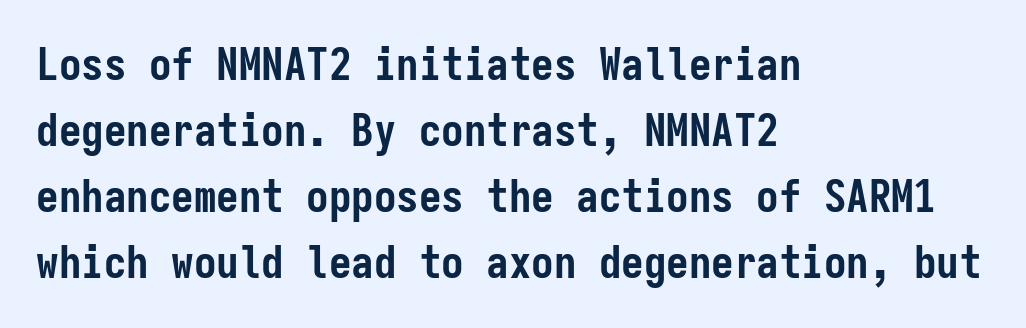
Q: Is the text bold? A: Yes.
Q: Is the text italic (slanted)? A: No, it is upright.
Q: Is the typeface a serif or a sans-serif typeface? A: Sans-serif.
Q: Is the text underlined? A: No.
Q: How is the paragraph aligned? A: Left-aligned.
Q: Is the spacing between letters normal or unusually wide? A: Normal.
Q: Is the spacing between lines tight, normal or loose? A: Normal.
Q: Width (condensed, normal, or wide)? A: Condensed.
Q: Stroke contrast? A: Low.
Q: x-height? A: Medium.
Q: Monospaced? A: Yes.
